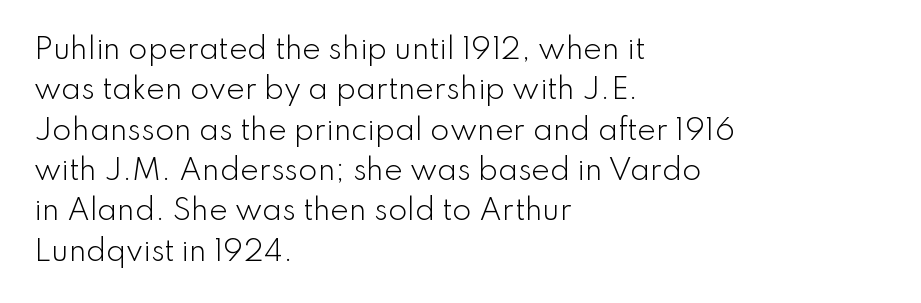
Q: Is the text bold? A: No.
Q: Is the text italic (slanted)? A: No, it is upright.
Q: Is the typeface a serif or a sans-serif typeface? A: Sans-serif.
Q: Is the text underlined? A: No.
Q: How is the paragraph aligned? A: Left-aligned.
Q: Is the spacing between letters normal or unusually wide? A: Normal.
Q: Is the spacing between lines tight, normal or loose? A: Normal.
Q: Width (condensed, normal, or wide)? A: Normal.
Q: Stroke contrast? A: Low.
Q: x-height? A: Small.
Q: Monospaced? A: No.
